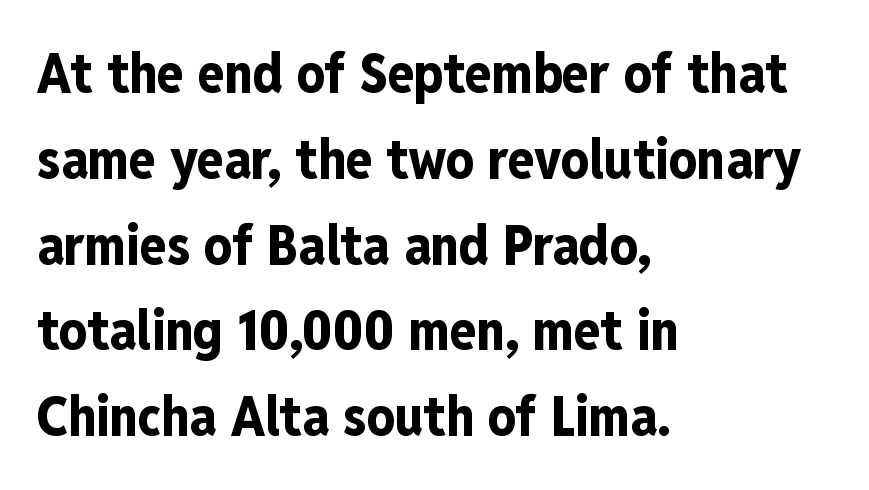
{"serif": "no", "italic": "no", "bold": "yes", "weight": "bold", "width": "condensed", "stroke_contrast": "low", "x_height": "medium", "monospaced": "no", "underline": "no", "align": "left", "line_spacing": "normal", "line_spacing_ratio": 1.56, "letter_spacing": "normal", "letter_spacing_em": 0.0, "glyph_px": 55}
